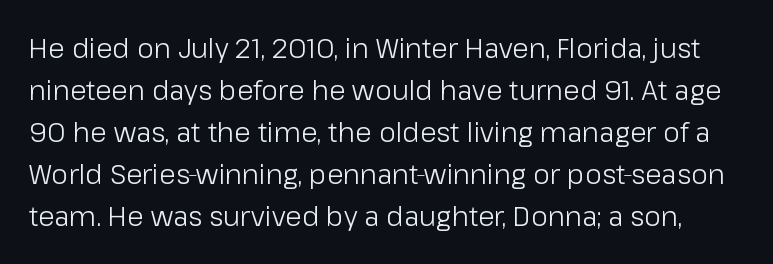
Q: Is the text bold? A: No.
Q: Is the text italic (slanted)? A: No, it is upright.
Q: Is the text underlined? A: No.
Q: Is the spacing between letters normal or unusually wide? A: Normal.
Q: Is the spacing between lines tight, normal or loose? A: Normal.
